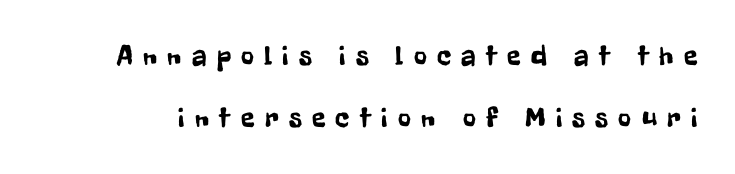
Q: Is the text italic (slanted)? A: No, it is upright.
Q: Is the typeface a serif or a sans-serif typeface? A: Sans-serif.
Q: Is the text underlined? A: No.
Q: Is the spacing between letters normal or unusually wide? A: Unusually wide.
Q: Is the spacing between lines tight, normal or loose? A: Loose.
Q: Width (condensed, normal, or wide)? A: Condensed.
Q: Stroke contrast? A: Low.
Q: x-height? A: Medium.
Q: Monospaced? A: No.
